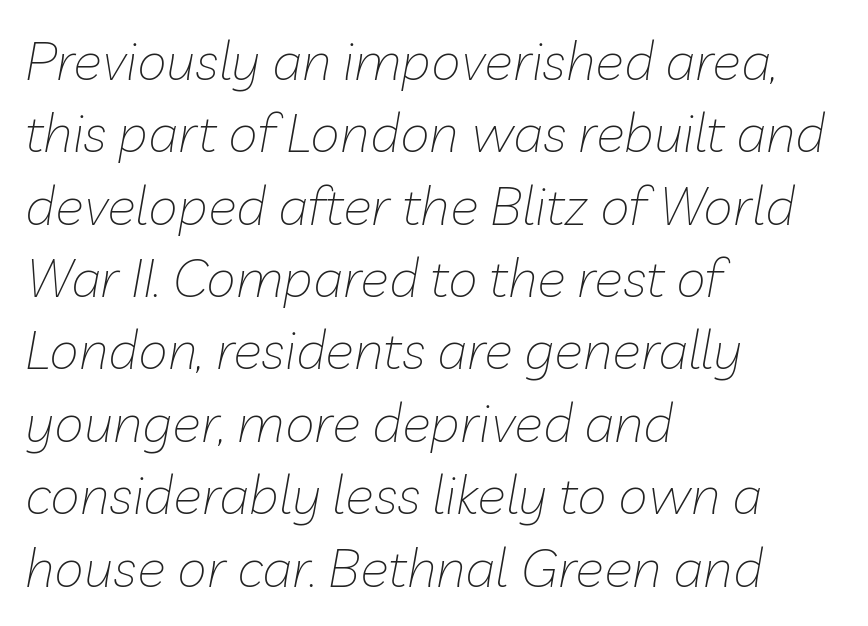
The image shows 54 px thin type, italic (leaning right); set left-aligned, normal line spacing (1.34x), normal letter spacing, not underlined; low stroke contrast and a medium x-height.
